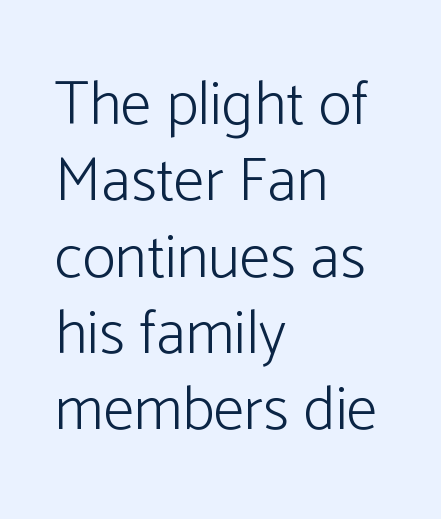
Character widths vary here, with narrow letters taking less room than wide ones. No chunkiness to these letters — they're not bold. Does the copy run flush right? No — it runs flush left. To sum up the face: it is a sans, with no serifs. Nope, not italic — everything's standing straight.
